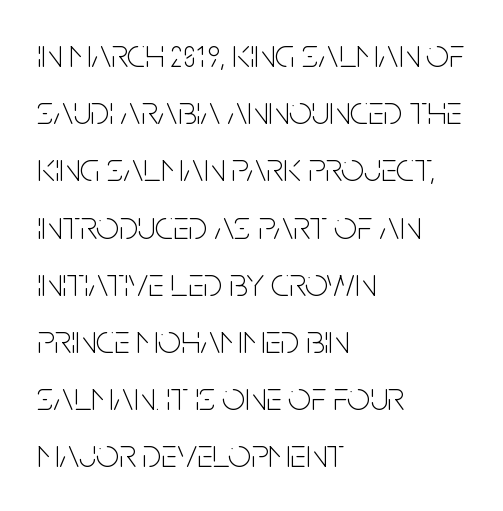
Spacing verdict: proportional, widths tailored to each character. Quick note: underline off. The compositor pushed each line to the left boundary. The font sits on the lighter half of the weight spectrum, regular included. Between one letter and the next there's only the usual sliver of space.
